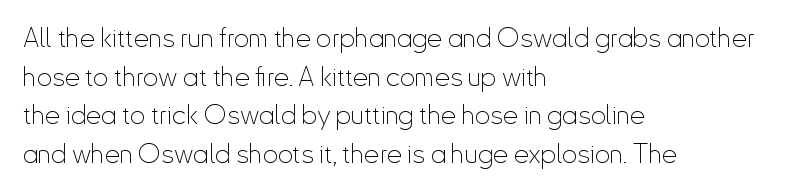
Q: Is the text bold? A: No.
Q: Is the text italic (slanted)? A: No, it is upright.
Q: Is the text underlined? A: No.
Q: How is the paragraph aligned? A: Left-aligned.
Q: Is the spacing between letters normal or unusually wide? A: Normal.
Q: Is the spacing between lines tight, normal or loose? A: Normal.
